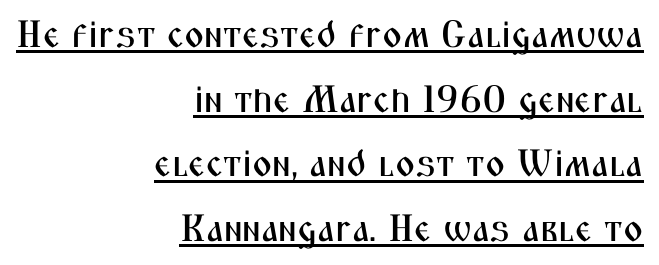
Q: Is the text italic (slanted)? A: No, it is upright.
Q: Is the typeface a serif or a sans-serif typeface? A: Sans-serif.
Q: Is the text underlined? A: Yes.
Q: How is the paragraph aligned? A: Right-aligned.
Q: Is the spacing between letters normal or unusually wide? A: Normal.
Q: Is the spacing between lines tight, normal or loose? A: Normal.
Q: Width (condensed, normal, or wide)? A: Condensed.
Q: Stroke contrast? A: Medium.
Q: x-height? A: Medium.
Q: Monospaced? A: No.
